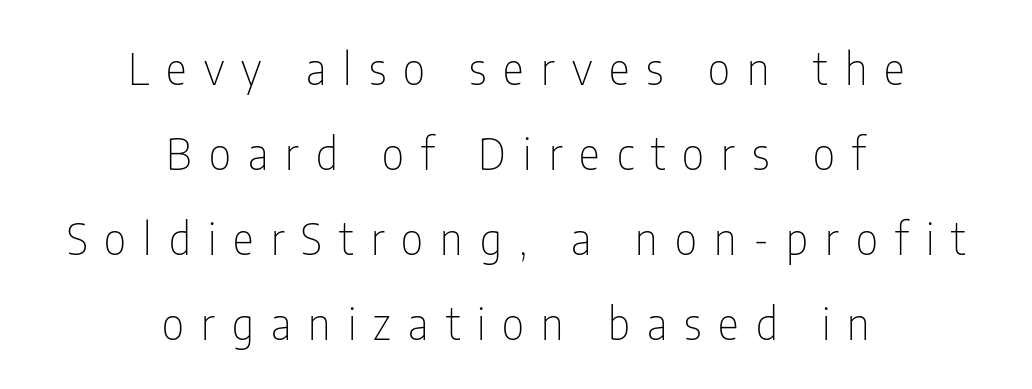
The letters advance in unequal steps, a hallmark of proportional type. Someone cranked the tracking dial way up on this one. The zone under the glyphs is completely vacant. You can tell it's not italic because the verticals are truly vertical.
